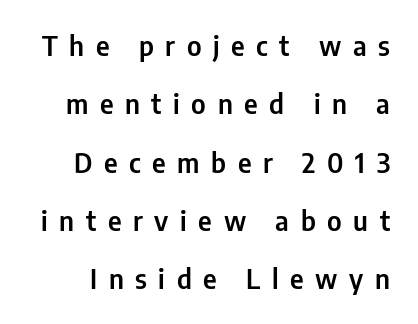
{"italic": "no", "underline": "no", "line_spacing": "loose", "line_spacing_ratio": 2.16, "letter_spacing": "wide", "letter_spacing_em": 0.43, "glyph_px": 27}
